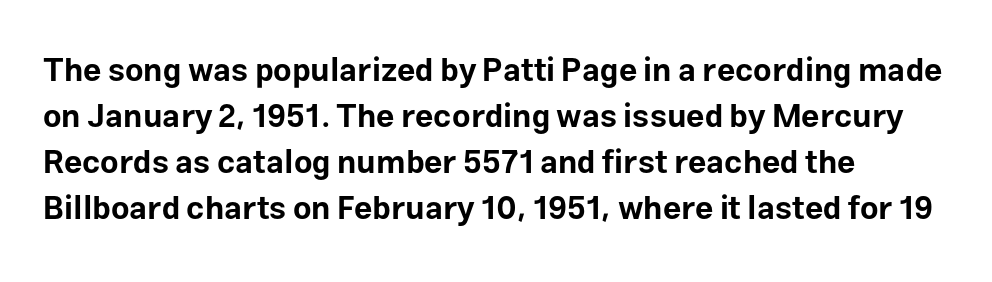
The image shows 32 px bold sans-serif type, upright; set left-aligned, normal line spacing (1.44x), normal letter spacing, not underlined; low stroke contrast and a medium x-height.
